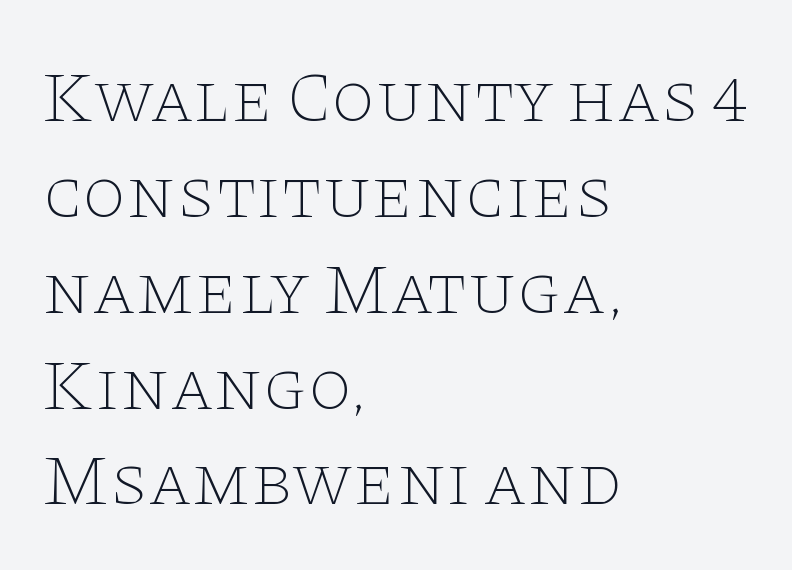
This sample keeps an unexceptional amount of space between lines. No extra ink here — the face is not bold. The rendering anchors every line to the left-hand side. The string is rendered with underlining switched off. Tracking value appears to be zero — textbook default spacing. The passage shown is typed in a proportional face where columns would drift.
